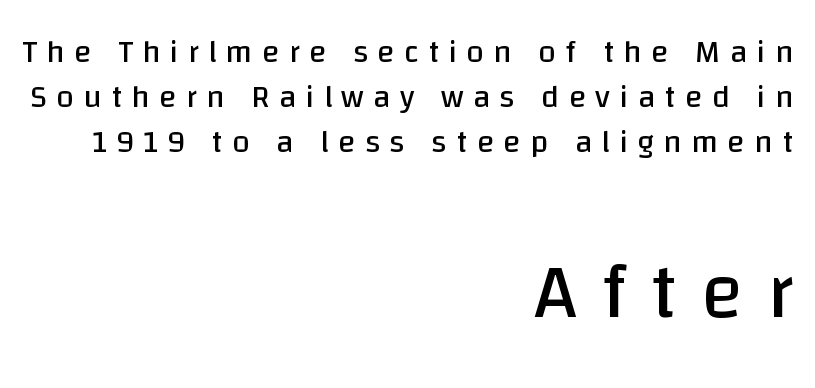
Characters follow at a spacing far wider than the type designer built in. Just letters on the line, the space beneath them empty. To sum up the face: it is a sans, with no serifs. The letters look calm and open, with moderate or lighter stems. The designer left line spacing at the default.
